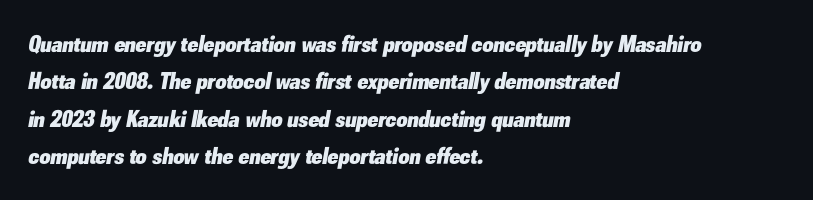
{"italic": "yes", "lean": "right", "slant_degrees": 10, "bold": "yes", "underline": "no", "align": "left", "line_spacing": "normal", "line_spacing_ratio": 1.56, "letter_spacing": "normal", "letter_spacing_em": 0.0, "glyph_px": 24}
